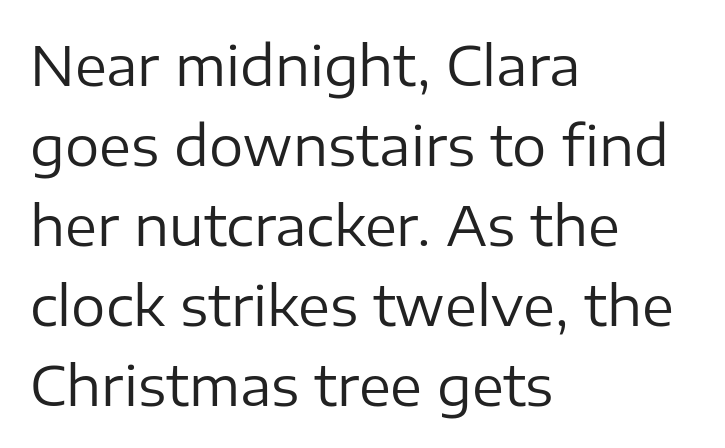
Q: Is the text bold? A: No.
Q: Is the text italic (slanted)? A: No, it is upright.
Q: Is the typeface a serif or a sans-serif typeface? A: Sans-serif.
Q: Is the text underlined? A: No.
Q: How is the paragraph aligned? A: Left-aligned.
Q: Is the spacing between letters normal or unusually wide? A: Normal.
Q: Is the spacing between lines tight, normal or loose? A: Normal.
Q: Width (condensed, normal, or wide)? A: Normal.
Q: Stroke contrast? A: Low.
Q: x-height? A: Medium.
Q: Monospaced? A: No.
